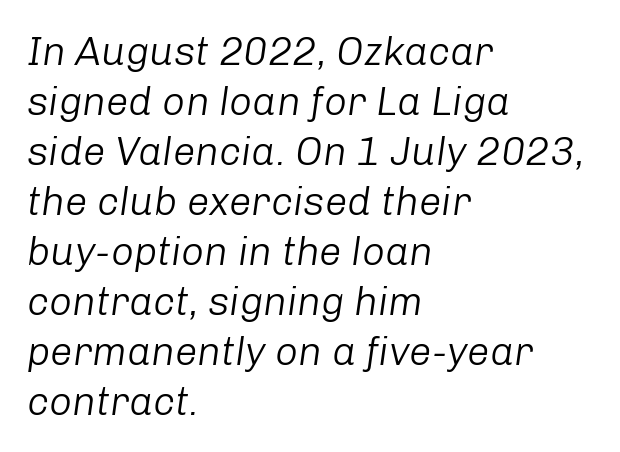
{"italic": "yes", "lean": "right", "slant_degrees": 8, "bold": "no", "weight": "light", "width": "normal", "stroke_contrast": "low", "x_height": "medium", "monospaced": "no", "underline": "no", "align": "left", "line_spacing": "normal", "line_spacing_ratio": 1.25, "letter_spacing": "normal", "letter_spacing_em": 0.0, "glyph_px": 40}
